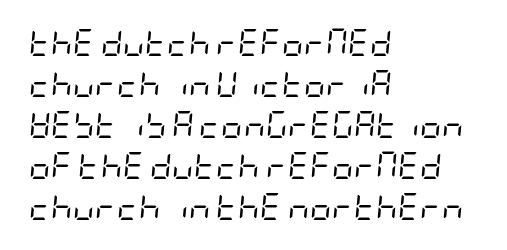
The image shows 27 px text type, italic (leaning right); set left-aligned, normal line spacing (1.52x), normal letter spacing, not underlined.
